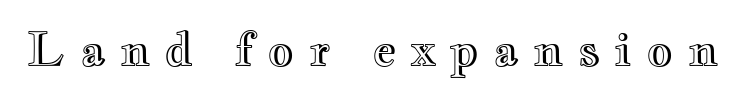
The foot of each line stays bare and open. Think of a printed novel: that variable character pitch is what you see here. Honestly, the letter spacing is so wide it's the main thing you notice. Posture: vertical.
